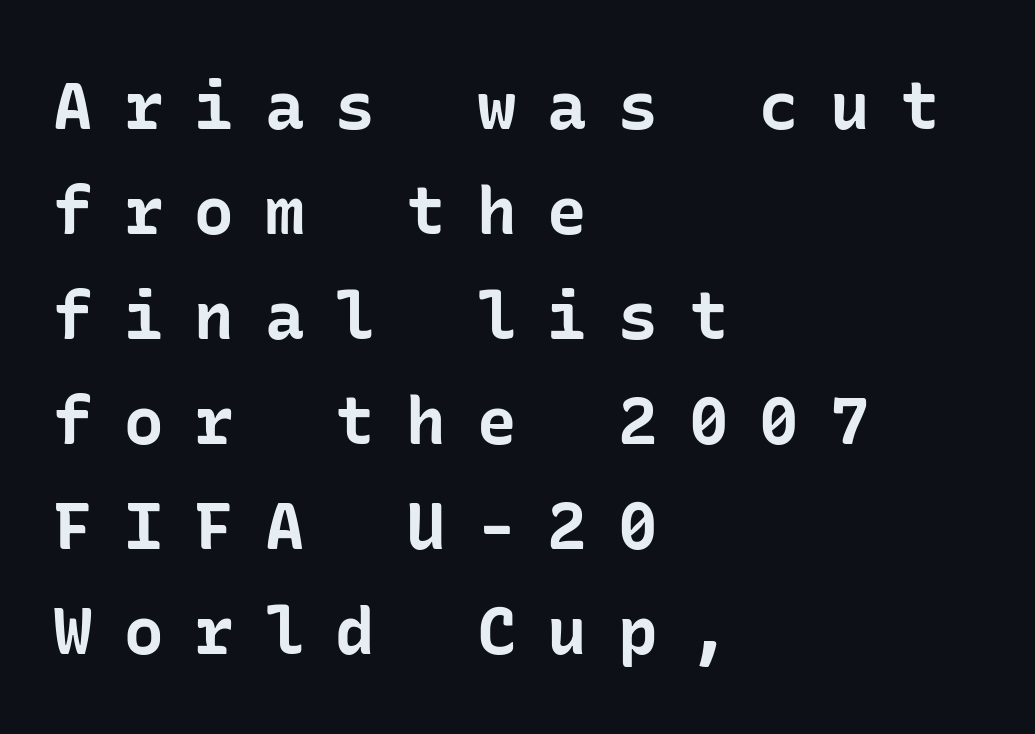
The paragraph shown leans on its left margin. Posture: straight, roman, zero tilt. Descenders are the only things crossing below the line. The face used here is rendered with a markedly widened letterfit.
